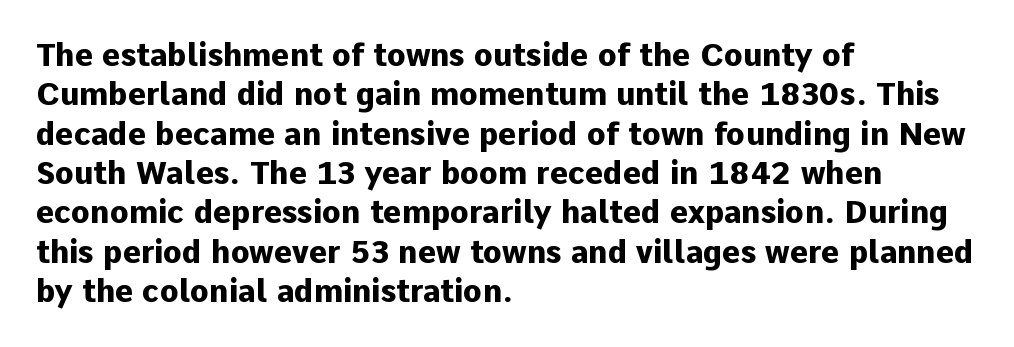
Characters remain perfectly vertical along every line. What stands out about the letter spacing? Nothing — it is the standard amount. Leftover space on each line is placed entirely after the last word. The string is rendered with underlining switched off. Typographically, this falls in the sans-serif category. The rows are spaced the way most documents space them.
